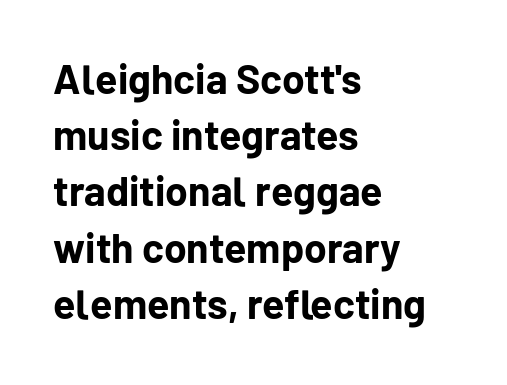
{"serif": "no", "italic": "no", "bold": "yes", "weight": "bold", "width": "normal", "stroke_contrast": "low", "x_height": "medium", "monospaced": "no", "underline": "no", "align": "left", "line_spacing": "normal", "line_spacing_ratio": 1.37, "letter_spacing": "normal", "letter_spacing_em": 0.0, "glyph_px": 41}
